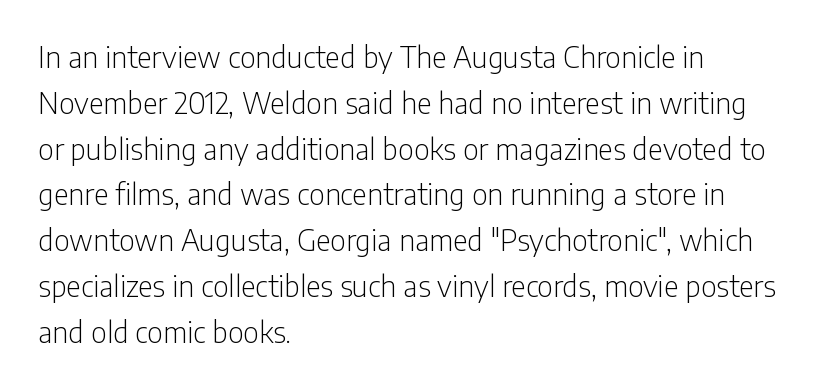
The line texture is even and compact thanks to regular tracking. The passage shown is typed in a proportional face where columns would drift. In CSS terms this would be text-align: left. Letters have the restrained weight of plain body copy at most. A bare baseline throughout the passage.
